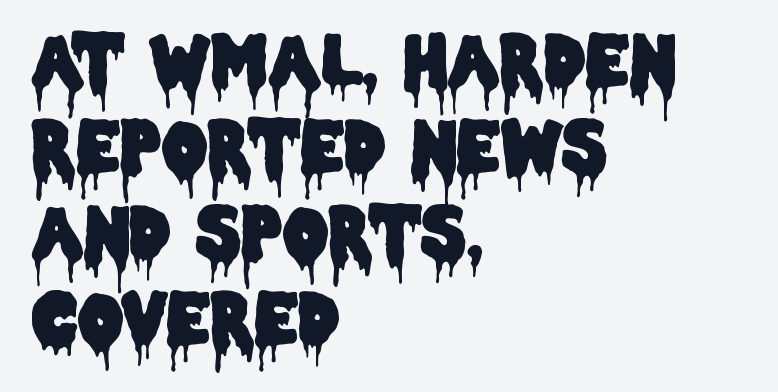
Q: Is the text italic (slanted)? A: No, it is upright.
Q: Is the typeface a serif or a sans-serif typeface? A: Sans-serif.
Q: Is the text underlined? A: No.
Q: How is the paragraph aligned? A: Left-aligned.
Q: Is the spacing between letters normal or unusually wide? A: Normal.
Q: Width (condensed, normal, or wide)? A: Condensed.
Q: Stroke contrast? A: Low.
Q: x-height? A: Large.
Q: Monospaced? A: No.
